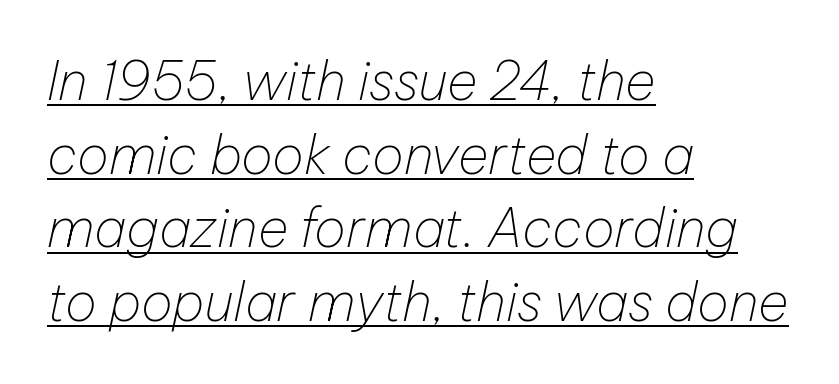
The image shows 53 px thin type, italic (leaning right); set left-aligned, normal line spacing (1.39x), normal letter spacing, underlined; low stroke contrast and a medium x-height.
